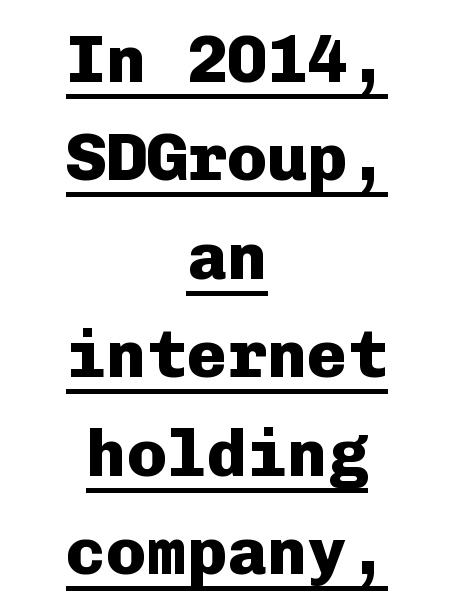
Nothing unusual about the tracking: characters are spaced as the font intends. Casual observation: everything's sitting right in the middle. Notice how descenders clear the ascenders below comfortably — that's standard leading. Are there feet on the stems? There aren't — it's a sans. Look at the stroke-to-counter ratio: heavy, a bold.
